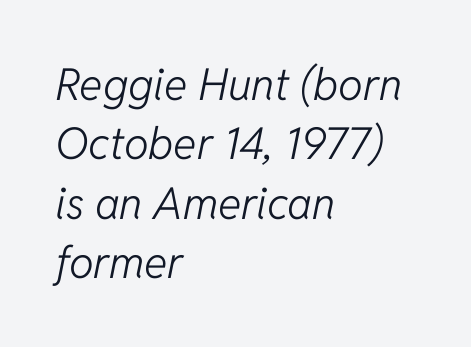
Posture: slanted. Reading down the block, your eye returns to a fixed left position each line. The typesetting does not lean heavy: it is not bold. Leading matches the norm, producing a regular column. Note the varied advance widths — an 'i' is clearly narrower than an 'm'. You could call the tracking neutral — neither tight nor loose.
